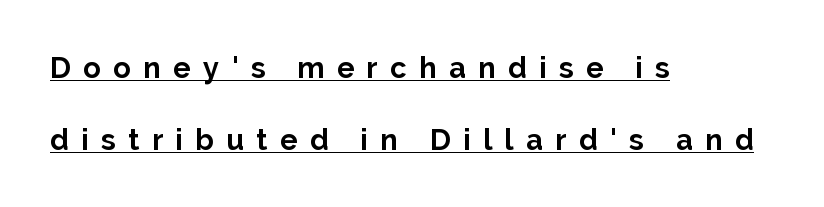
Q: Is the text bold? A: Yes.
Q: Is the text italic (slanted)? A: No, it is upright.
Q: Is the typeface a serif or a sans-serif typeface? A: Sans-serif.
Q: Is the text underlined? A: Yes.
Q: How is the paragraph aligned? A: Left-aligned.
Q: Is the spacing between letters normal or unusually wide? A: Unusually wide.
Q: Is the spacing between lines tight, normal or loose? A: Loose.
Q: Width (condensed, normal, or wide)? A: Normal.
Q: Stroke contrast? A: Low.
Q: x-height? A: Medium.
Q: Monospaced? A: No.
